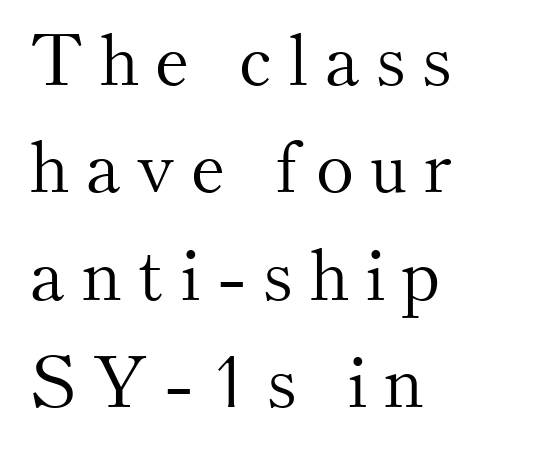
Q: Is the text bold? A: No.
Q: Is the text italic (slanted)? A: No, it is upright.
Q: Is the typeface a serif or a sans-serif typeface? A: Serif.
Q: Is the text underlined? A: No.
Q: How is the paragraph aligned? A: Left-aligned.
Q: Is the spacing between letters normal or unusually wide? A: Unusually wide.
Q: Is the spacing between lines tight, normal or loose? A: Normal.
Q: Width (condensed, normal, or wide)? A: Normal.
Q: Stroke contrast? A: Medium.
Q: x-height? A: Small.
Q: Monospaced? A: No.
